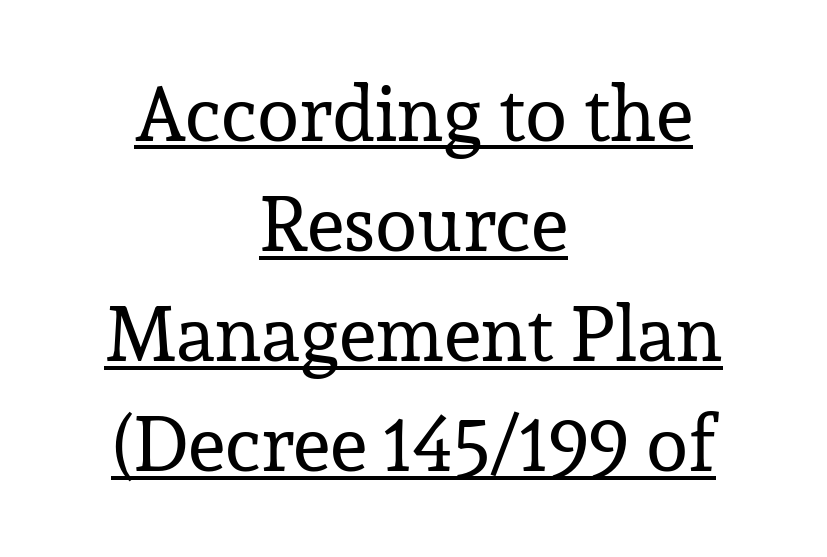
{"serif": "yes", "italic": "no", "bold": "no", "weight": "regular", "width": "normal", "stroke_contrast": "low", "x_height": "medium", "monospaced": "no", "underline": "yes", "align": "center", "line_spacing": "normal", "line_spacing_ratio": 1.43, "letter_spacing": "normal", "letter_spacing_em": 0.0, "glyph_px": 77}
